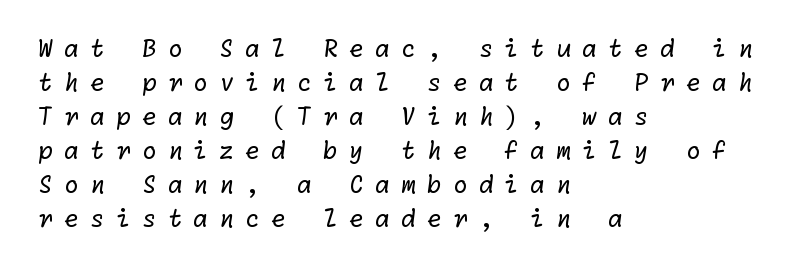
The image shows 24 px text type; set left-aligned, normal line spacing (1.42x), unusually wide letter spacing (+0.46 em), not underlined.
